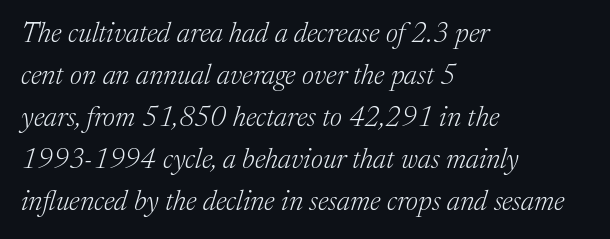
The image shows 28 px light serif type, italic (leaning right); set left-aligned, normal line spacing (1.5x), normal letter spacing, not underlined; medium stroke contrast and a medium x-height.
